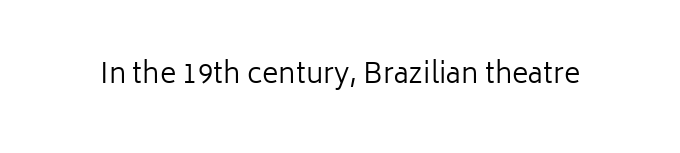
The specimen omits any rule beneath the text block's lines. Short note: letters normally spaced. Vertical strokes here are truly vertical. Note the varied advance widths — an 'i' is clearly narrower than an 'm'. The face used here is a sans, in the tradition of grotesques and geometrics.
